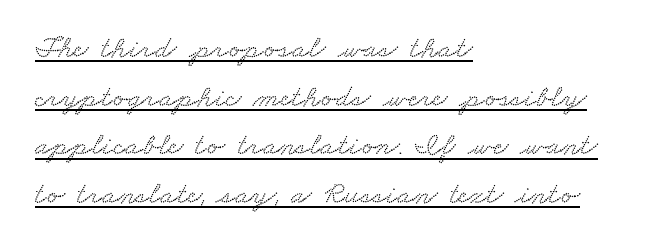
The image shows 31 px wide serif type; set left-aligned, normal line spacing (1.57x), normal letter spacing, underlined; low stroke contrast and a small x-height.
